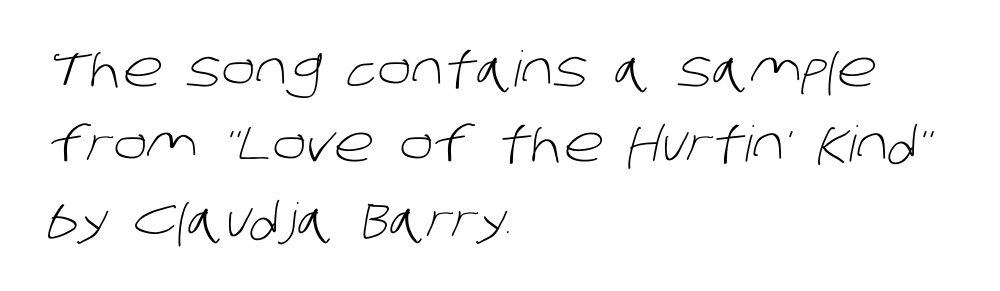
Q: Is the text bold? A: No.
Q: Is the typeface a serif or a sans-serif typeface? A: Sans-serif.
Q: Is the text underlined? A: No.
Q: How is the paragraph aligned? A: Left-aligned.
Q: Is the spacing between letters normal or unusually wide? A: Normal.
Q: Is the spacing between lines tight, normal or loose? A: Normal.
Q: Width (condensed, normal, or wide)? A: Normal.
Q: Stroke contrast? A: Low.
Q: x-height? A: Large.
Q: Monospaced? A: No.
